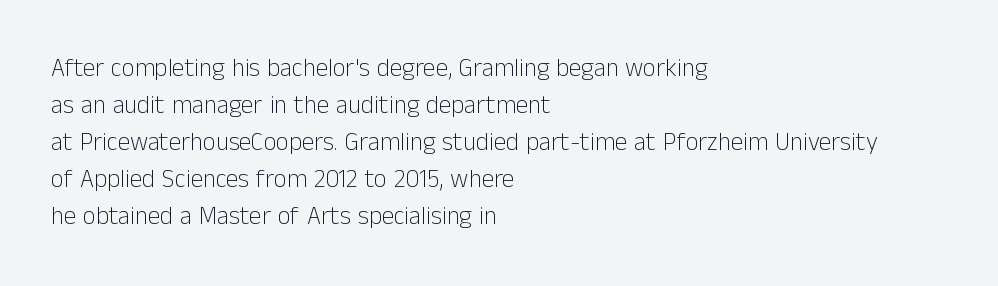
A typesetter would call this leading conventional body-copy spacing. Descender tails drop into unmarked territory. Visually the block forms a straight wall on the left and a jagged coastline on the right. Do the letters lean? They stand straight.
